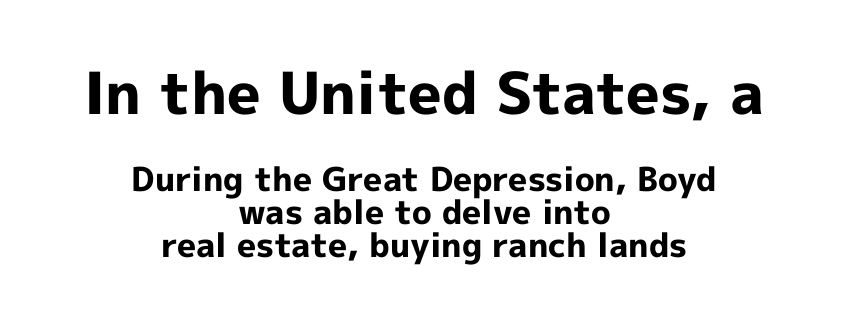
{"serif": "no", "italic": "no", "bold": "yes", "weight": "bold", "width": "normal", "x_height": "medium", "monospaced": "no", "underline": "no", "align": "center", "line_spacing": "tight", "line_spacing_ratio": 1.0, "letter_spacing": "normal", "letter_spacing_em": 0.0, "larger_block": "first", "size_ratio": 1.76, "glyph_px": 58}
